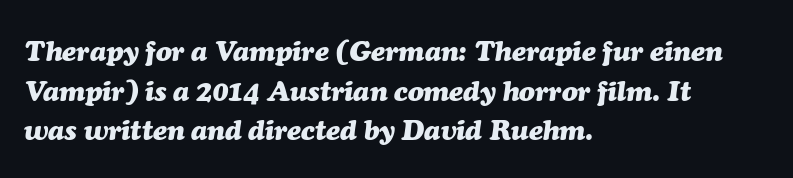
Q: Is the text bold? A: Yes.
Q: Is the text italic (slanted)? A: Yes, it leans right by about 7 degrees.
Q: Is the text underlined? A: No.
Q: How is the paragraph aligned? A: Left-aligned.
Q: Is the spacing between letters normal or unusually wide? A: Normal.
Q: Is the spacing between lines tight, normal or loose? A: Normal.
Q: Width (condensed, normal, or wide)? A: Normal.
Q: Stroke contrast? A: Medium.
Q: x-height? A: Medium.
Q: Monospaced? A: No.
